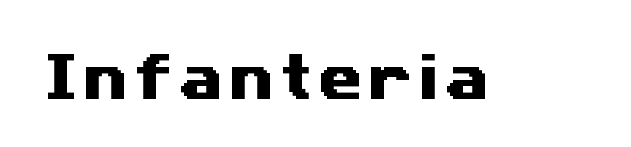
Q: Is the typeface a serif or a sans-serif typeface? A: Sans-serif.
Q: Is the text underlined? A: No.
Q: Width (condensed, normal, or wide)? A: Wide.
Q: Stroke contrast? A: Medium.
Q: x-height? A: Medium.
Q: Monospaced? A: No.
